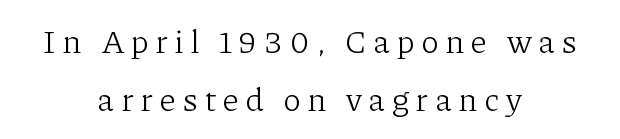
{"serif": "yes", "italic": "no", "bold": "no", "weight": "light", "width": "normal", "stroke_contrast": "low", "x_height": "medium", "monospaced": "no", "underline": "no", "align": "center", "line_spacing_ratio": 1.77, "letter_spacing": "wide", "letter_spacing_em": 0.22, "glyph_px": 33}
